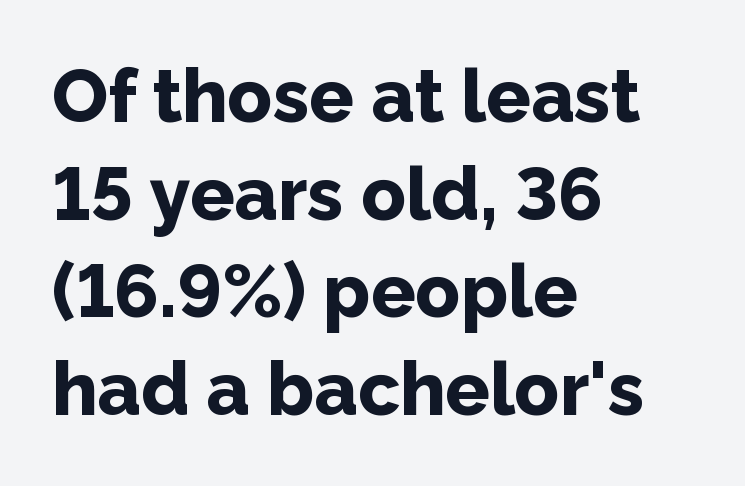
Q: Is the text bold? A: Yes.
Q: Is the text italic (slanted)? A: No, it is upright.
Q: Is the typeface a serif or a sans-serif typeface? A: Sans-serif.
Q: Is the text underlined? A: No.
Q: How is the paragraph aligned? A: Left-aligned.
Q: Is the spacing between letters normal or unusually wide? A: Normal.
Q: Is the spacing between lines tight, normal or loose? A: Normal.
Q: Width (condensed, normal, or wide)? A: Normal.
Q: Stroke contrast? A: Low.
Q: x-height? A: Medium.
Q: Monospaced? A: No.
